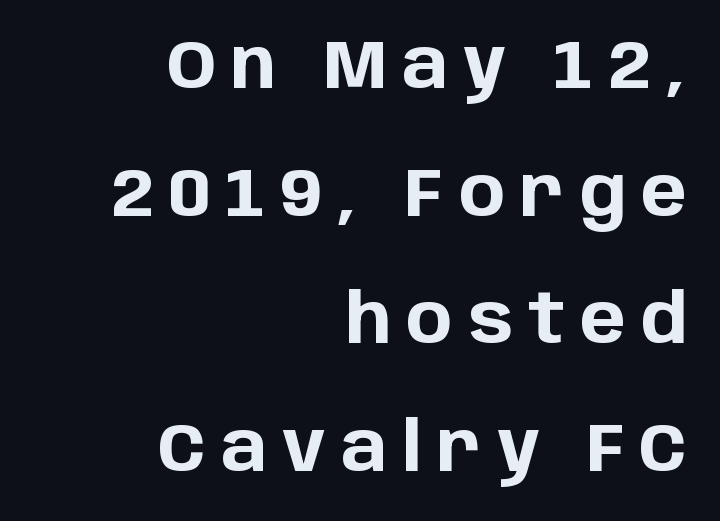
Q: Is the text bold? A: Yes.
Q: Is the text italic (slanted)? A: No, it is upright.
Q: Is the typeface a serif or a sans-serif typeface? A: Sans-serif.
Q: Is the text underlined? A: No.
Q: How is the paragraph aligned? A: Right-aligned.
Q: Is the spacing between letters normal or unusually wide? A: Unusually wide.
Q: Width (condensed, normal, or wide)? A: Normal.
Q: Stroke contrast? A: Low.
Q: x-height? A: Large.
Q: Monospaced? A: No.
